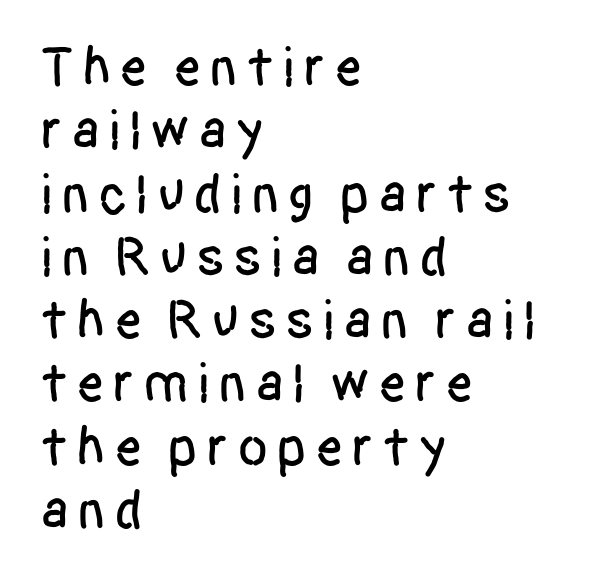
Q: Is the text italic (slanted)? A: No, it is upright.
Q: Is the typeface a serif or a sans-serif typeface? A: Sans-serif.
Q: Is the text underlined? A: No.
Q: How is the paragraph aligned? A: Left-aligned.
Q: Is the spacing between lines tight, normal or loose? A: Tight.
Q: Width (condensed, normal, or wide)? A: Condensed.
Q: Stroke contrast? A: Low.
Q: x-height? A: Large.
Q: Monospaced? A: No.
